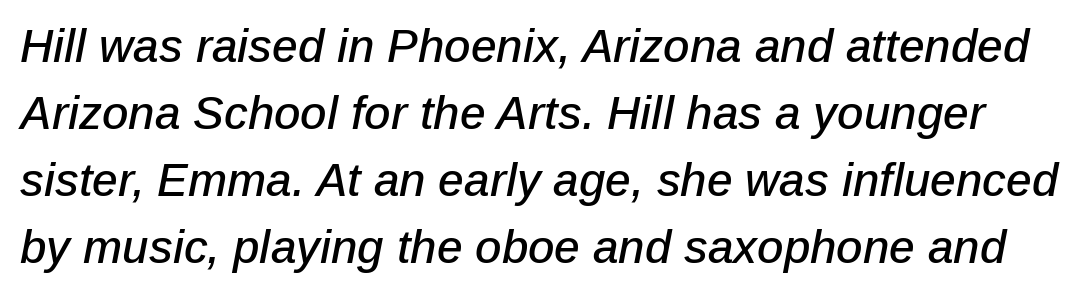
{"italic": "yes", "lean": "right", "slant_degrees": 12, "width": "normal", "stroke_contrast": "low", "x_height": "medium", "monospaced": "no", "underline": "no", "line_spacing": "normal", "line_spacing_ratio": 1.46, "letter_spacing": "normal", "letter_spacing_em": 0.0, "glyph_px": 46}
